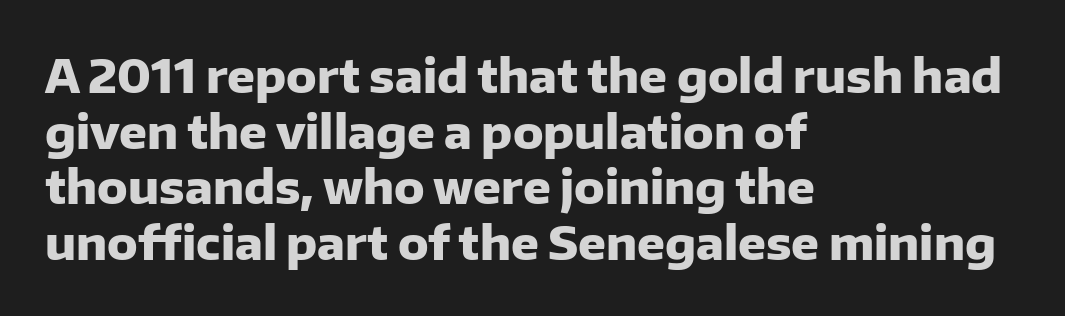
{"serif": "no", "italic": "no", "bold": "yes", "weight": "heavy", "width": "normal", "stroke_contrast": "low", "x_height": "medium", "monospaced": "no", "underline": "no", "align": "left", "line_spacing_ratio": 1.21, "letter_spacing": "normal", "letter_spacing_em": 0.0, "glyph_px": 46}
